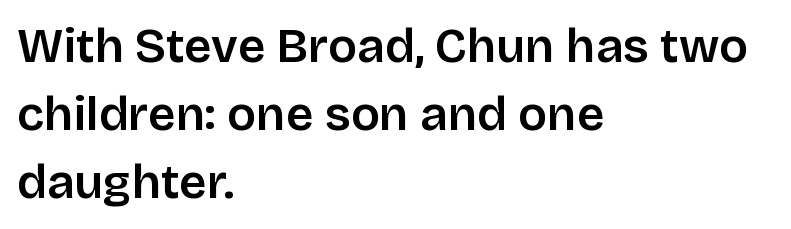
Vertical strokes here are truly vertical. Reading down the block, your eye returns to a fixed left position each line. Successive baselines arrive at the customary interval. Between one letter and the next there's only the usual sliver of space. The designer went with a sans here, leaving each stem footless.
